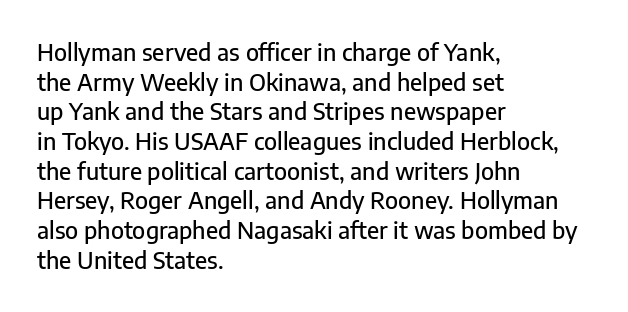
Descenders are the only things crossing below the line. A classic flush-left, rag-right setting is used for this passage. Upright lettering throughout. Quick note: interline space is typical. Letter spacing: default.
